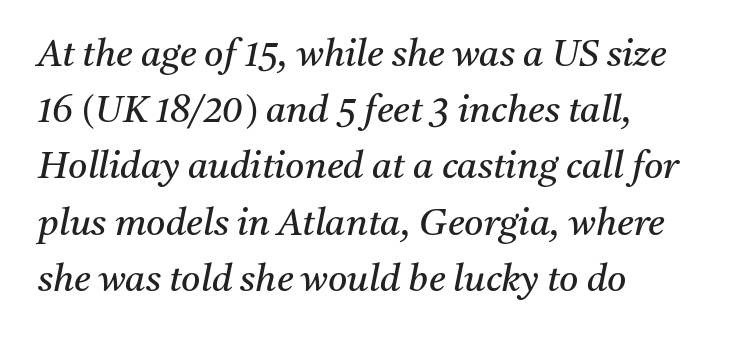
Q: Is the text bold? A: No.
Q: Is the text italic (slanted)? A: Yes, it leans right by about 11 degrees.
Q: Is the typeface a serif or a sans-serif typeface? A: Serif.
Q: Is the text underlined? A: No.
Q: How is the paragraph aligned? A: Left-aligned.
Q: Is the spacing between letters normal or unusually wide? A: Normal.
Q: Is the spacing between lines tight, normal or loose? A: Normal.
Q: Width (condensed, normal, or wide)? A: Normal.
Q: Stroke contrast? A: Medium.
Q: x-height? A: Medium.
Q: Monospaced? A: No.
